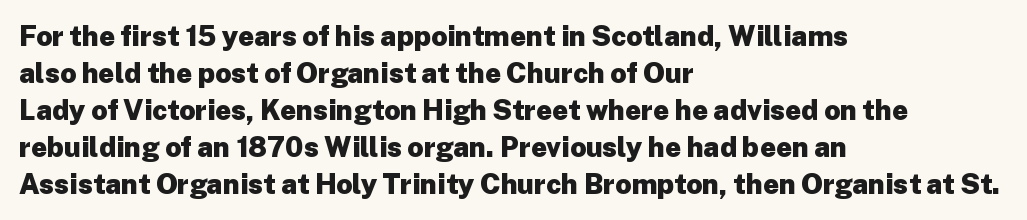
To sum up the face: it is a sans, with no serifs. Is this a fixed-width face? No — the glyphs have proportional, varying widths. Each line starts at the same left margin while the right side varies. Underline: absent.
